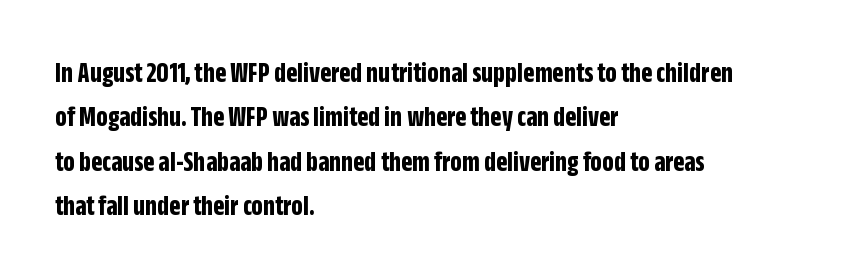
The setting favours the left margin, as ordinary paragraphs usually do. Compared with typical body copy, the letter spacing here is the same. The type sits square on the baseline with zero lean. Horizontal bands of white between lines are of average thickness.
